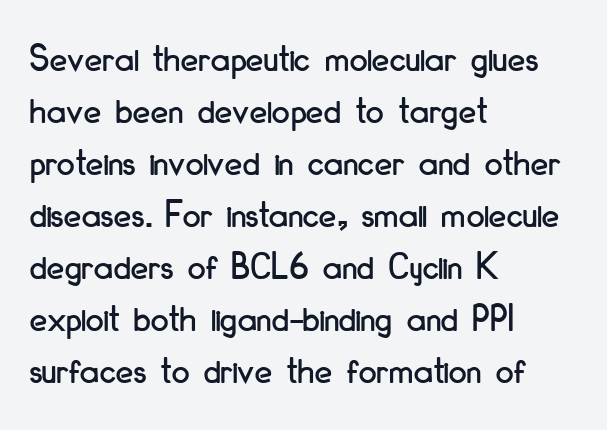
Left-aligned paragraph, ragged on the right. Regular leading. The rendering uses natural spacing where letterforms have individual widths. When letters stand straight like this, we call the style roman or upright. Grotesque or geometric, the face here clearly has no serifs.
